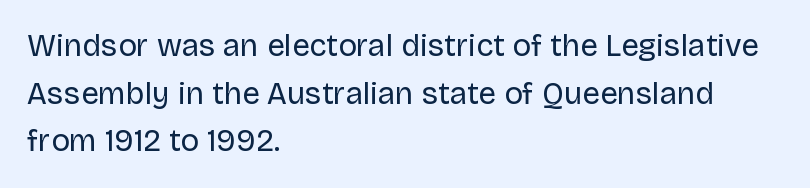
{"serif": "no", "italic": "no", "bold": "no", "weight": "regular", "width": "normal", "stroke_contrast": "low", "x_height": "large", "monospaced": "no", "underline": "no", "align": "left", "line_spacing": "normal", "line_spacing_ratio": 1.54, "letter_spacing": "normal", "letter_spacing_em": 0.0, "glyph_px": 31}
